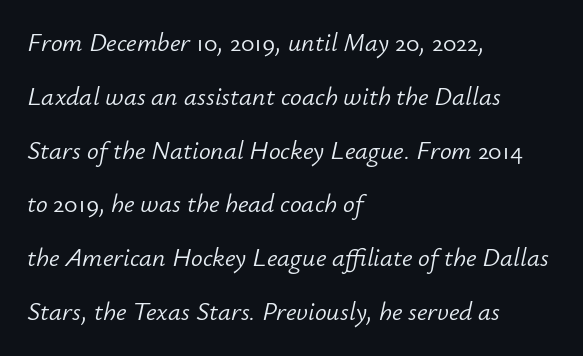
The image shows 26 px text type, italic (leaning right); set left-aligned, loose line spacing (2.07x), normal letter spacing, not underlined.
